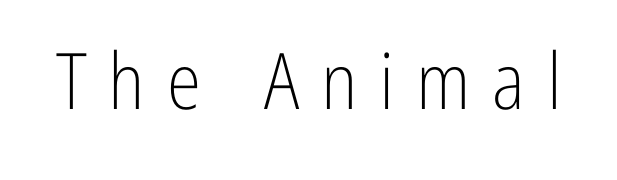
Here the glyphs are tracked loosely, breaking word shapes into spaced letters. Letters have the restrained weight of plain body copy at most. Unlike italic type, these characters show no tilt at all. This rendering features lettering with no underline. Regarding serifs, this sample does without them.
